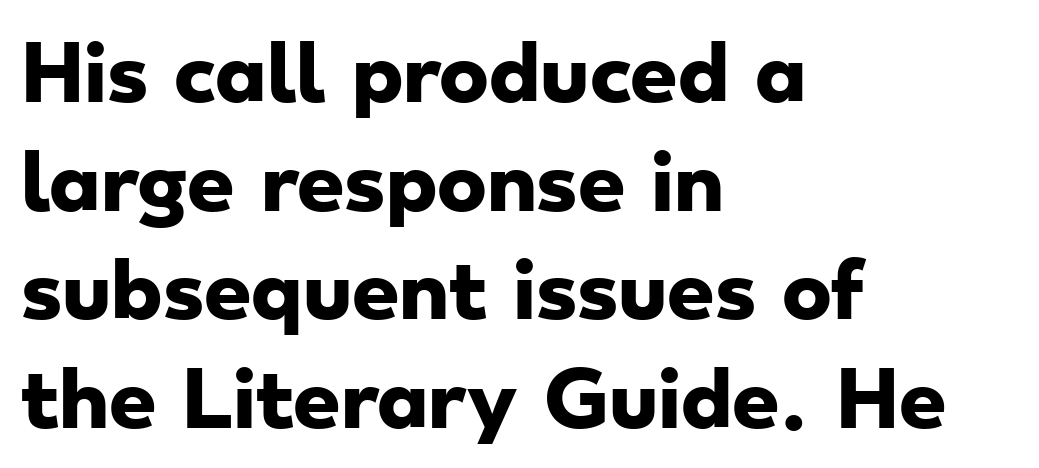
The image shows 75 px heavy, wide sans-serif type; set left-aligned, normal line spacing (1.45x), normal letter spacing, not underlined; low stroke contrast and a small x-height.
